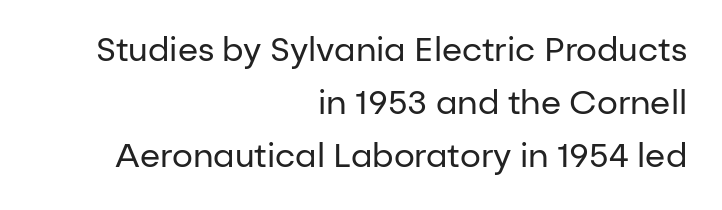
Q: Is the text bold? A: No.
Q: Is the text italic (slanted)? A: No, it is upright.
Q: Is the typeface a serif or a sans-serif typeface? A: Sans-serif.
Q: Is the text underlined? A: No.
Q: How is the paragraph aligned? A: Right-aligned.
Q: Is the spacing between letters normal or unusually wide? A: Normal.
Q: Is the spacing between lines tight, normal or loose? A: Normal.
Q: Width (condensed, normal, or wide)? A: Normal.
Q: Stroke contrast? A: Low.
Q: x-height? A: Medium.
Q: Monospaced? A: No.
